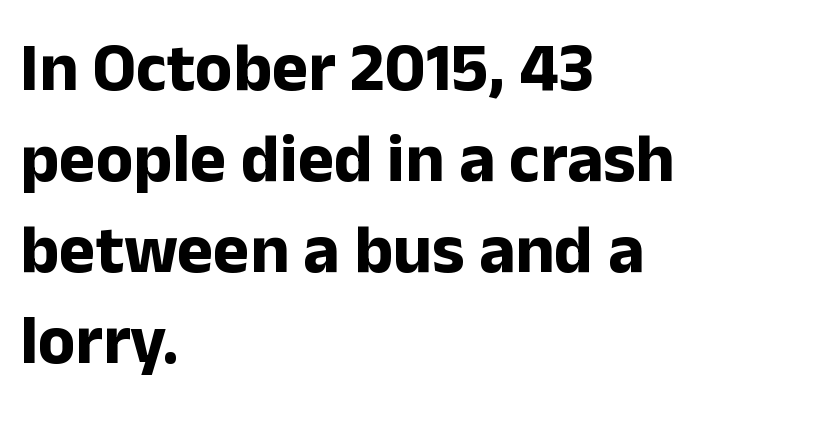
The image shows 69 px bold sans-serif type, upright; set left-aligned, normal line spacing (1.32x), normal letter spacing, not underlined; low stroke contrast and a medium x-height.
